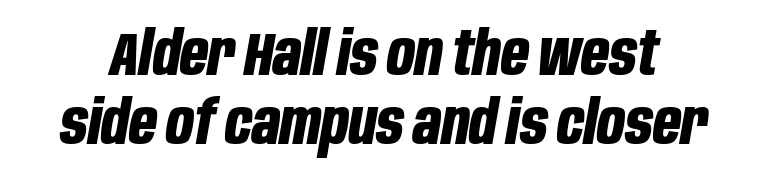
The image shows 61 px bold, condensed type, italic (leaning right); set tight line spacing (1.13x), normal letter spacing, not underlined; low stroke contrast and a large x-height.
